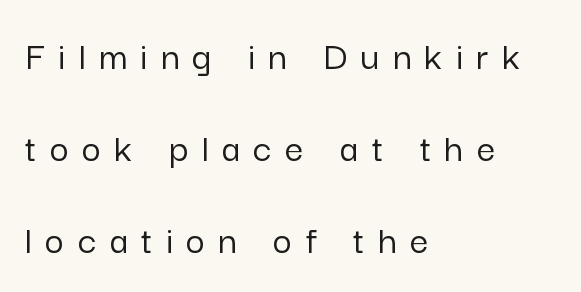
Q: Is the text italic (slanted)? A: No, it is upright.
Q: Is the typeface a serif or a sans-serif typeface? A: Sans-serif.
Q: Is the text underlined? A: No.
Q: How is the paragraph aligned? A: Left-aligned.
Q: Is the spacing between letters normal or unusually wide? A: Unusually wide.
Q: Is the spacing between lines tight, normal or loose? A: Loose.
Q: Width (condensed, normal, or wide)? A: Normal.
Q: Stroke contrast? A: Low.
Q: x-height? A: Medium.
Q: Monospaced? A: No.
